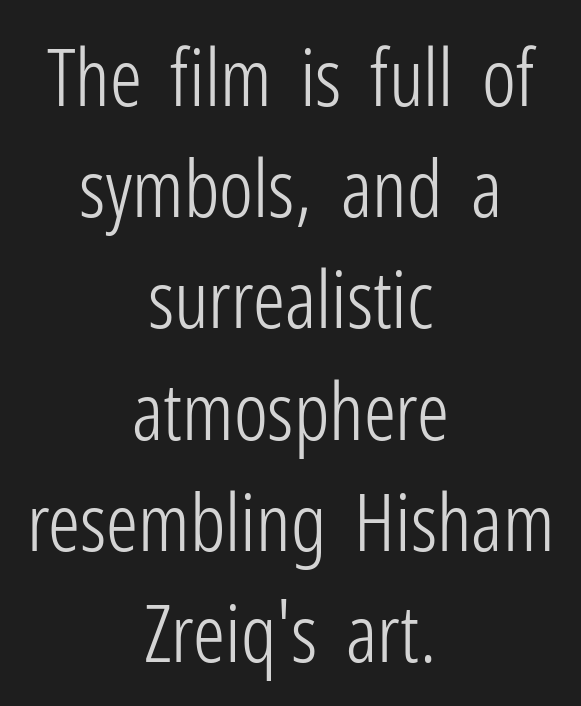
Q: Is the text bold? A: No.
Q: Is the text italic (slanted)? A: No, it is upright.
Q: Is the typeface a serif or a sans-serif typeface? A: Sans-serif.
Q: Is the text underlined? A: No.
Q: How is the paragraph aligned? A: Centered.
Q: Is the spacing between letters normal or unusually wide? A: Normal.
Q: Is the spacing between lines tight, normal or loose? A: Normal.
Q: Width (condensed, normal, or wide)? A: Condensed.
Q: Stroke contrast? A: Low.
Q: x-height? A: Medium.
Q: Monospaced? A: No.
